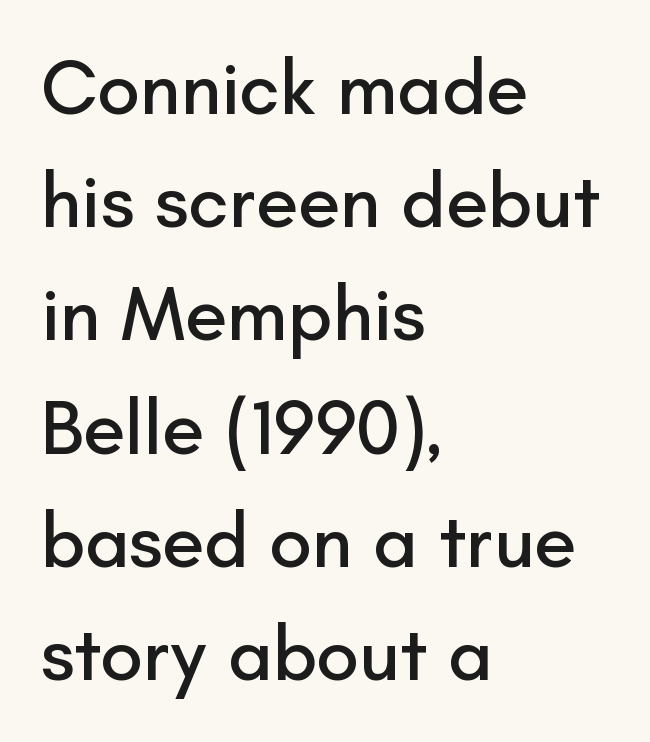
{"serif": "no", "italic": "no", "width": "normal", "stroke_contrast": "low", "x_height": "small", "monospaced": "no", "underline": "no", "align": "left", "line_spacing": "normal", "line_spacing_ratio": 1.47, "letter_spacing": "normal", "letter_spacing_em": 0.0, "glyph_px": 77}
